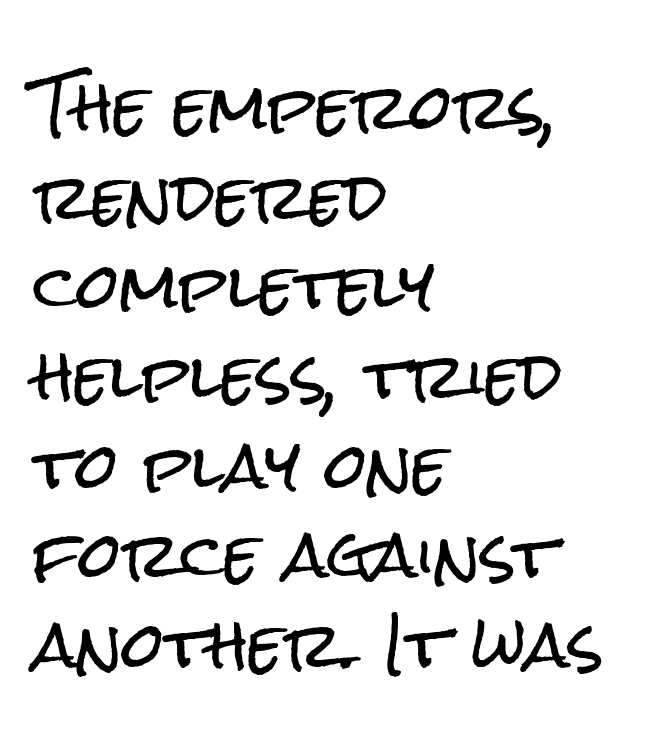
The image shows 61 px condensed sans-serif type, upright; set left-aligned, normal line spacing (1.47x), normal letter spacing, not underlined; low stroke contrast and a medium x-height.
